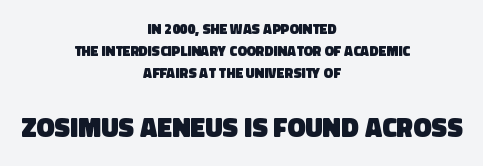
Notice how thick the strokes are: this is what a full bold looks like. Clear beneath every line of the passage. Interline gaps are of average width in this sample. Honestly, the letter spacing is just normal — you wouldn't notice it. Notice how the passage keeps no hard edge, just a central spine.
